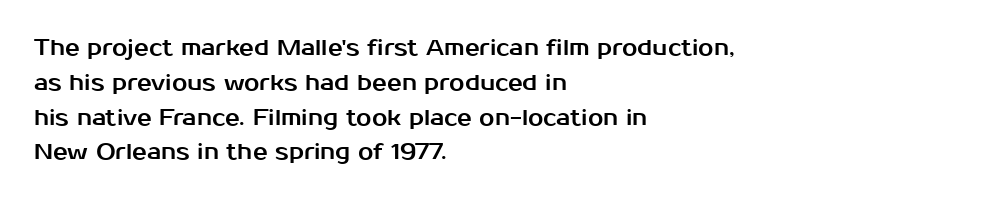
The image shows 22 px text type, upright; set left-aligned, normal line spacing (1.58x), normal letter spacing, not underlined.
